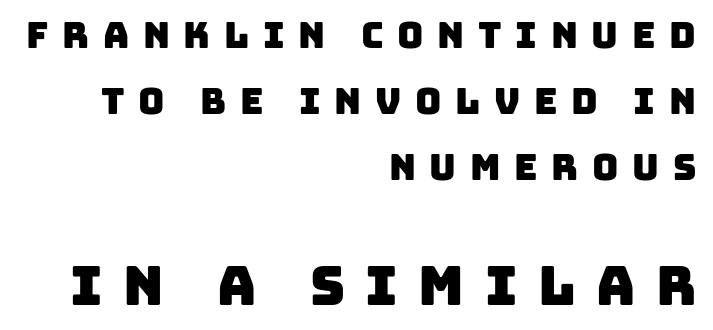
Q: Is the typeface a serif or a sans-serif typeface? A: Sans-serif.
Q: Is the text underlined? A: No.
Q: How is the paragraph aligned? A: Right-aligned.
Q: Is the spacing between letters normal or unusually wide? A: Unusually wide.
Q: Which block of text is set in a larger size, the first (top) or the second (bottom)? A: The second (bottom) one.
Q: Width (condensed, normal, or wide)? A: Normal.
Q: Stroke contrast? A: Low.
Q: x-height? A: Large.
Q: Monospaced? A: No.
